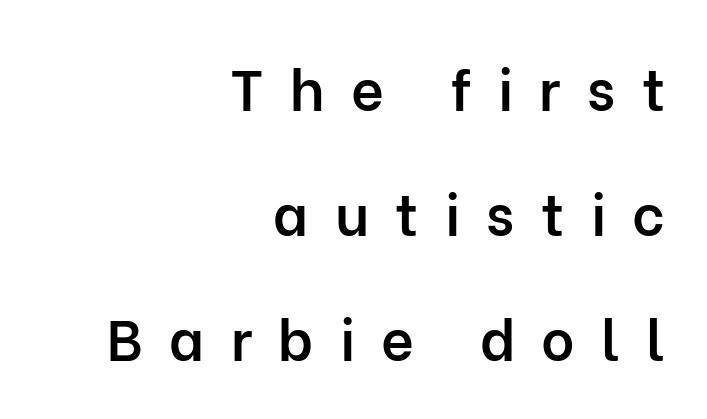
{"serif": "no", "italic": "no", "bold": "semi", "weight": "semibold", "width": "normal", "stroke_contrast": "low", "x_height": "medium", "monospaced": "no", "underline": "no", "align": "right", "line_spacing": "loose", "line_spacing_ratio": 2.19, "letter_spacing": "wide", "letter_spacing_em": 0.46, "glyph_px": 57}
